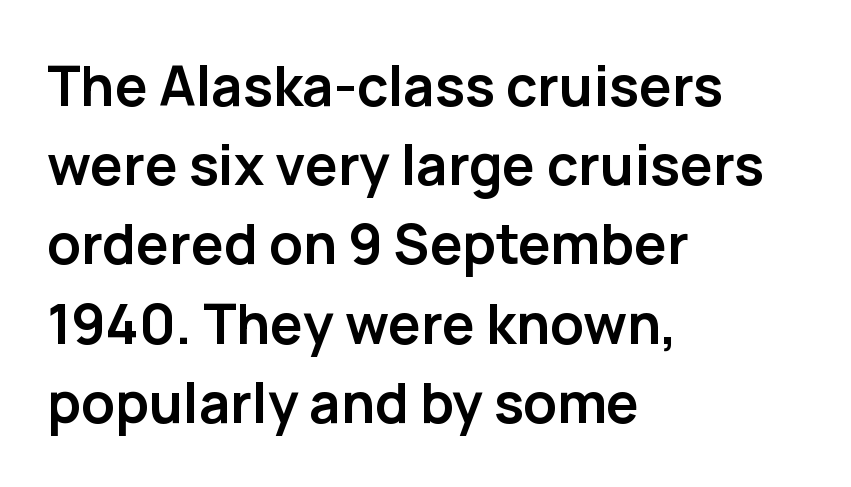
The image shows 55 px semibold sans-serif type, upright; set left-aligned, normal line spacing (1.44x), normal letter spacing, not underlined; low stroke contrast and a medium x-height.
